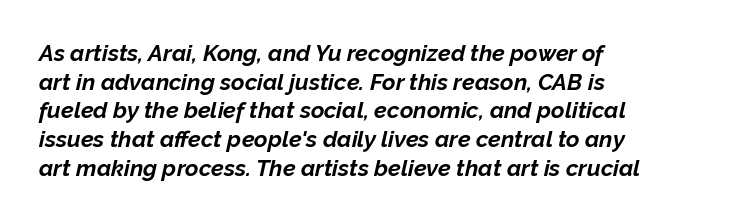
{"italic": "yes", "lean": "right", "slant_degrees": 12, "bold": "yes", "underline": "no", "align": "left", "line_spacing": "normal", "line_spacing_ratio": 1.25, "letter_spacing": "normal", "letter_spacing_em": 0.0, "glyph_px": 23}
